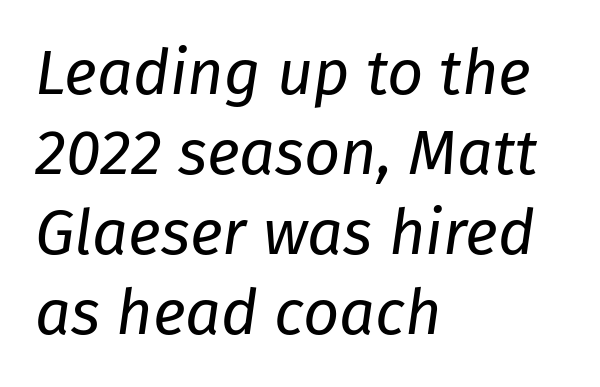
{"italic": "yes", "lean": "right", "slant_degrees": 8, "bold": "no", "weight": "regular", "width": "normal", "stroke_contrast": "low", "x_height": "medium", "monospaced": "no", "underline": "no", "align": "left", "line_spacing": "normal", "line_spacing_ratio": 1.27, "letter_spacing": "normal", "letter_spacing_em": 0.0, "glyph_px": 63}
